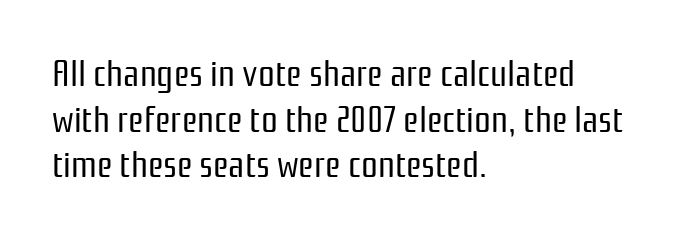
A bare baseline throughout the passage. Quick note: not italic, upright. This sample has the flowing, uneven cadence of proportional lettering. This sample uses a sans-serif face. Tracking here is standard; glyphs follow each other at the usual distance. Line starts are locked; line ends wander.
